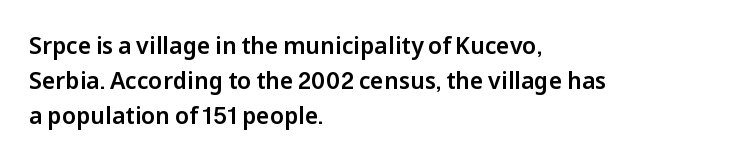
The image shows 23 px text type, upright; set left-aligned, normal line spacing (1.53x), normal letter spacing, not underlined.
